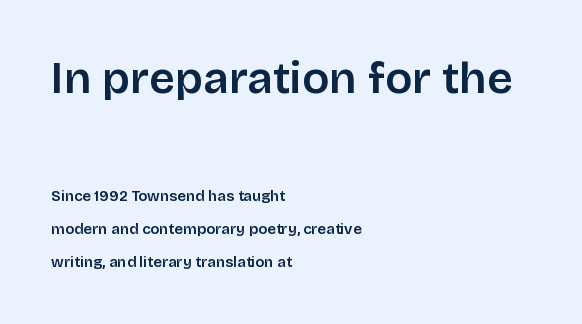
{"serif": "no", "italic": "no", "width": "normal", "stroke_contrast": "low", "x_height": "large", "monospaced": "no", "underline": "no", "align": "left", "line_spacing": "loose", "line_spacing_ratio": 2.22, "letter_spacing": "normal", "letter_spacing_em": 0.0, "larger_block": "first", "size_ratio": 3.0, "glyph_px": 45}
